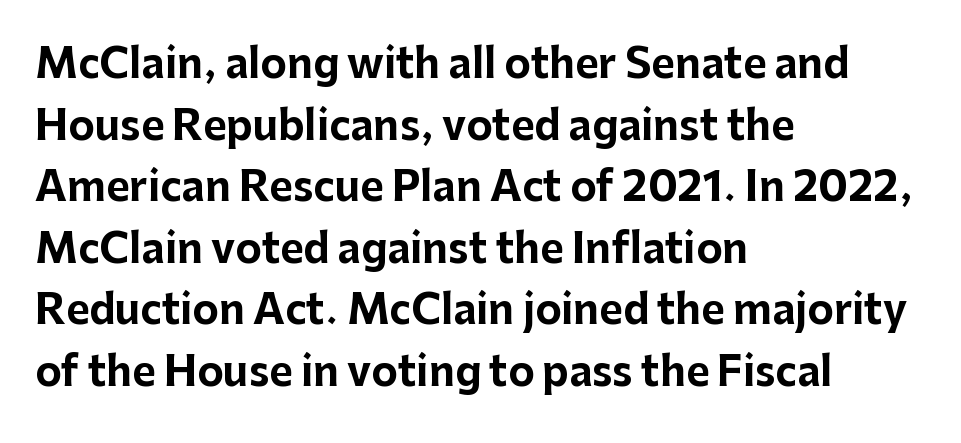
The image shows 40 px bold sans-serif type, upright; set left-aligned, normal line spacing (1.54x), normal letter spacing, not underlined; low stroke contrast and a medium x-height.
